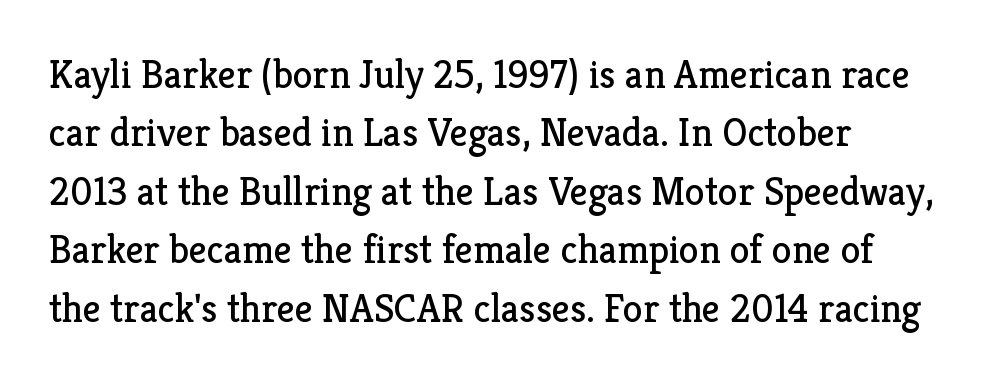
{"serif": "yes", "italic": "no", "bold": "no", "weight": "regular", "width": "normal", "stroke_contrast": "low", "x_height": "medium", "monospaced": "no", "underline": "no", "line_spacing": "normal", "line_spacing_ratio": 1.46, "letter_spacing": "normal", "letter_spacing_em": 0.0, "glyph_px": 40}
